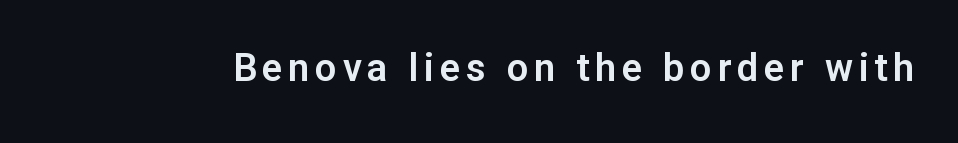
The image shows 38 px sans-serif type, upright; set not underlined; low stroke contrast and a medium x-height.
